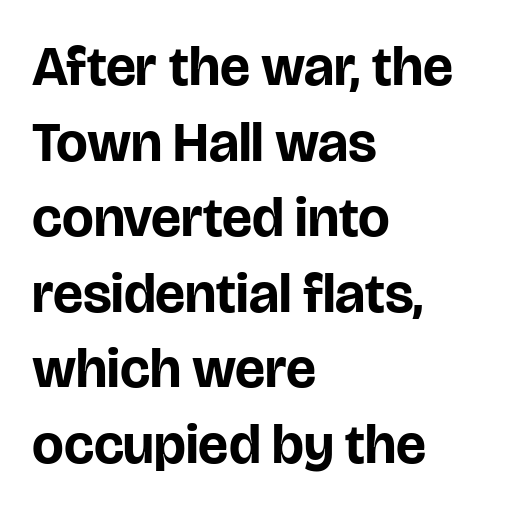
Check the space under the baseline: it is left empty. Every letter is thick-stroked: bold, no question. You can tell from the bare stems that sans-serif type was used. These lines keep a tight, regular rhythm from letter to letter.
